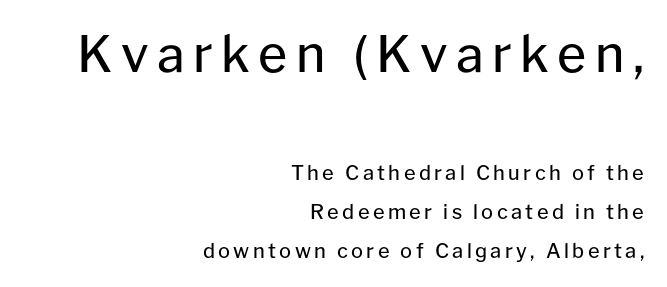
Are there feet on the stems? There aren't — it's a sans. The paragraph shown leans on its right margin. Nothing heavy about these letters — not bold at all. The area under the type is left untouched. The passage shown is typed in a proportional face where columns would drift. You get the large type first, then a drop to smaller type.
